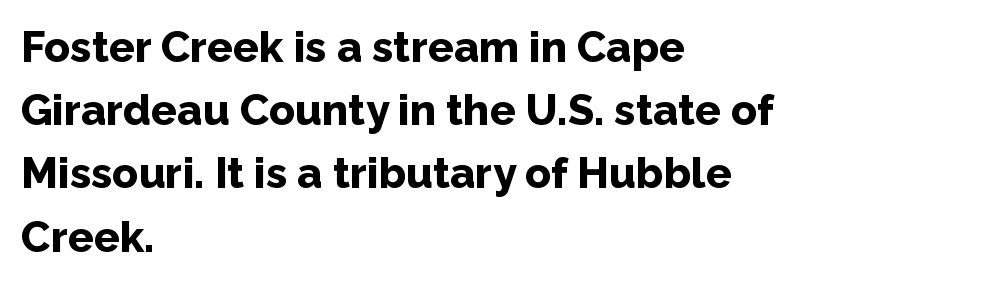
The image shows 43 px bold sans-serif type, upright; set left-aligned, normal line spacing (1.47x), normal letter spacing, not underlined; low stroke contrast and a medium x-height.
